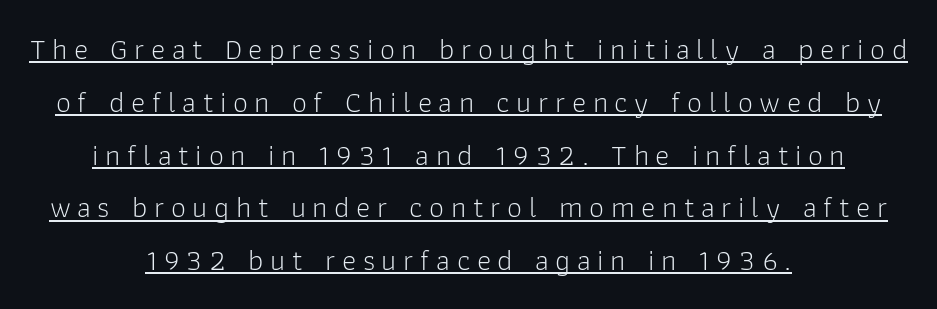
{"serif": "no", "italic": "no", "bold": "no", "weight": "light", "width": "normal", "stroke_contrast": "low", "x_height": "medium", "monospaced": "no", "underline": "yes", "align": "center", "line_spacing_ratio": 1.76, "letter_spacing": "wide", "letter_spacing_em": 0.22, "glyph_px": 30}
